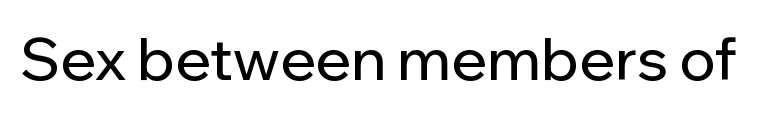
The image shows 59 px sans-serif type, upright; set normal letter spacing, not underlined; low stroke contrast and a medium x-height.
